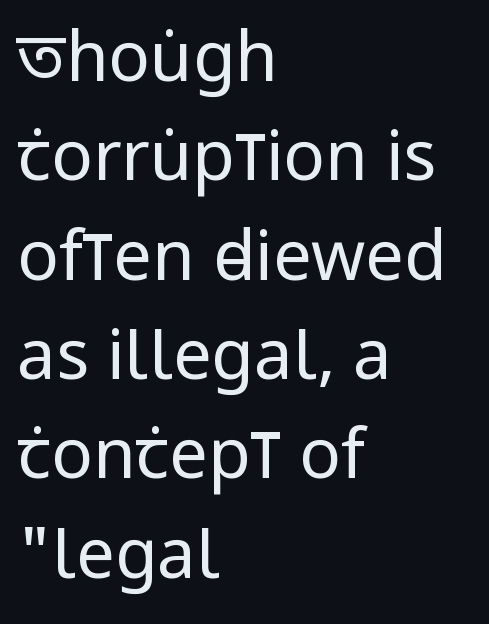
Q: Is the text bold? A: No.
Q: Is the text italic (slanted)? A: No, it is upright.
Q: Is the typeface a serif or a sans-serif typeface? A: Sans-serif.
Q: Is the text underlined? A: No.
Q: How is the paragraph aligned? A: Left-aligned.
Q: Is the spacing between letters normal or unusually wide? A: Normal.
Q: Is the spacing between lines tight, normal or loose? A: Normal.
Q: Width (condensed, normal, or wide)? A: Condensed.
Q: Stroke contrast? A: Low.
Q: x-height? A: Large.
Q: Monospaced? A: No.
